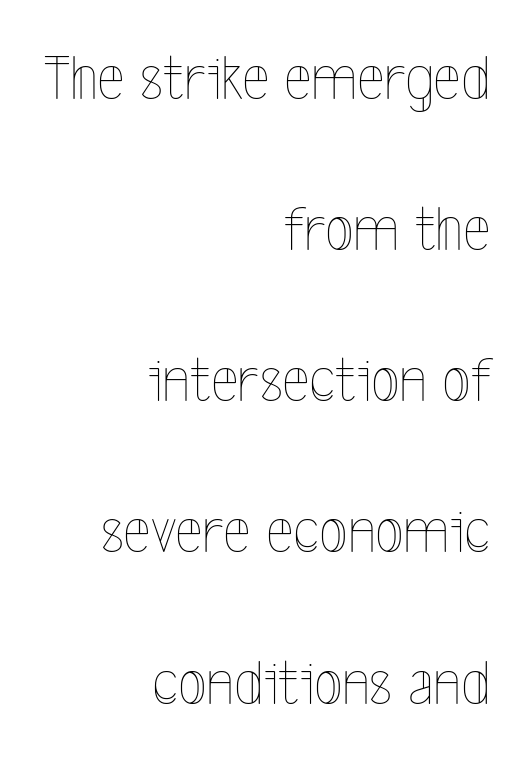
The area under the type is left untouched. You can tell it's not italic because the verticals are truly vertical. Rows of type keep a wide berth in the vertical direction. Proportional: the letters do not fall into vertical columns. Visually the block forms a straight wall on the right and a jagged coastline on the left.
